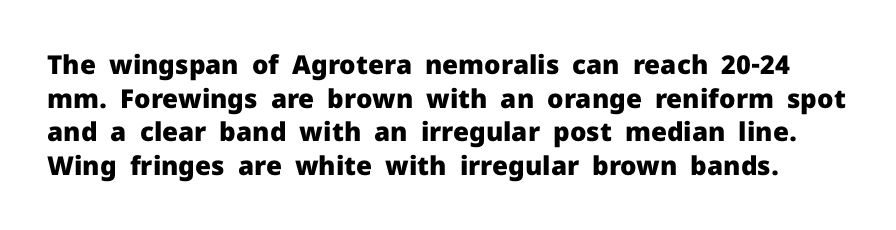
Q: Is the text bold? A: Yes.
Q: Is the text italic (slanted)? A: No, it is upright.
Q: Is the text underlined? A: No.
Q: Is the spacing between letters normal or unusually wide? A: Normal.
Q: Is the spacing between lines tight, normal or loose? A: Normal.
